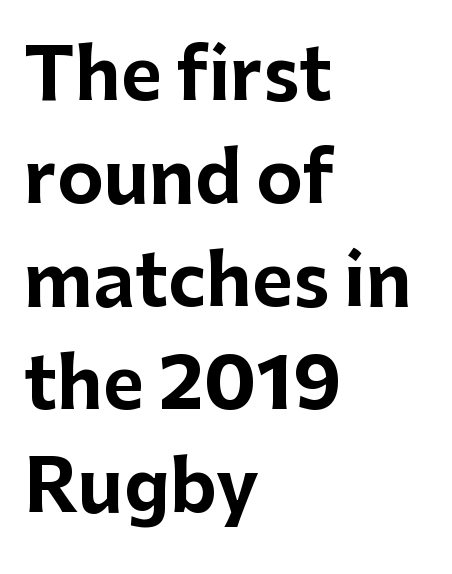
The image shows 71 px bold sans-serif type, upright; set left-aligned, normal line spacing (1.45x), normal letter spacing, not underlined; low stroke contrast and a medium x-height.
